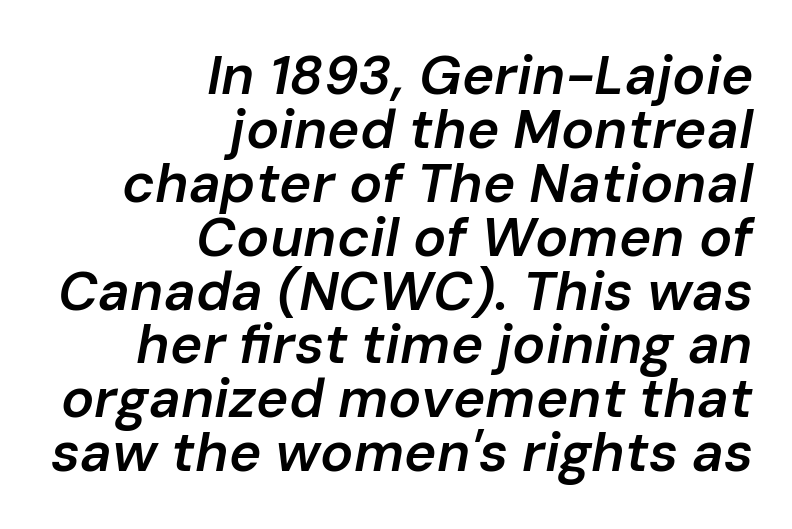
The image shows 55 px semibold type, italic (leaning right); set right-aligned, tight line spacing (0.98x), normal letter spacing, not underlined; low stroke contrast and a medium x-height.
